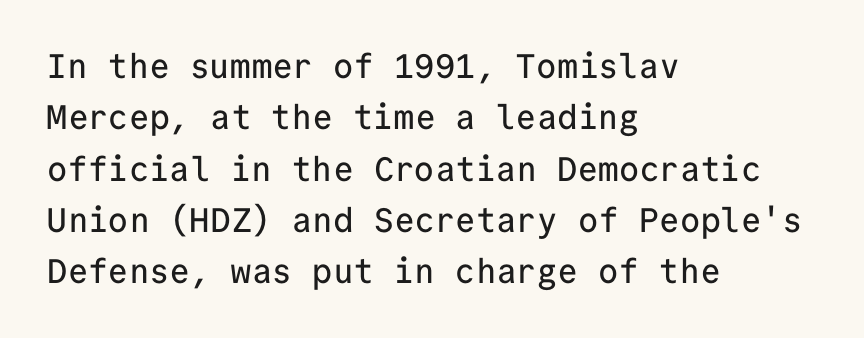
{"serif": "no", "italic": "no", "width": "normal", "stroke_contrast": "low", "x_height": "medium", "monospaced": "yes", "underline": "no", "align": "left", "line_spacing": "normal", "line_spacing_ratio": 1.51, "letter_spacing": "normal", "letter_spacing_em": 0.0, "glyph_px": 34}
